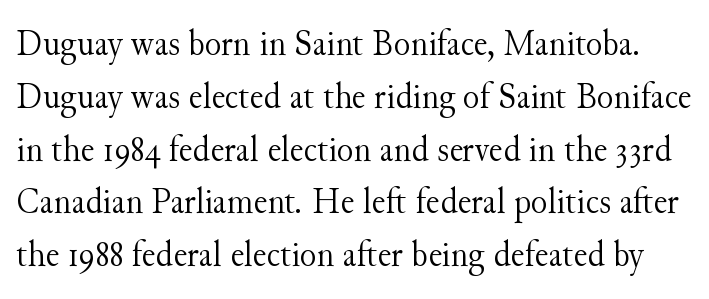
{"serif": "yes", "italic": "no", "bold": "no", "weight": "light", "width": "normal", "stroke_contrast": "medium", "x_height": "small", "monospaced": "no", "underline": "no", "line_spacing": "normal", "line_spacing_ratio": 1.39, "letter_spacing": "normal", "letter_spacing_em": 0.0, "glyph_px": 38}
